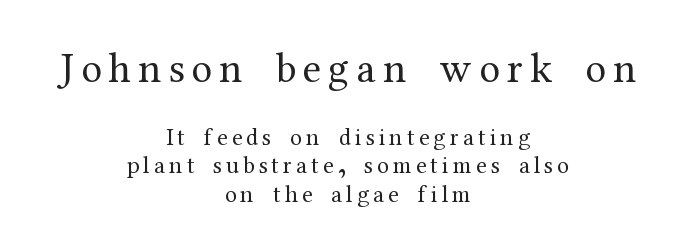
The image shows 42 px regular-weight serif type, upright; set centered, line spacing 1.18x, not underlined; the first (top) block is 1.75x larger; medium stroke contrast and a medium x-height.
